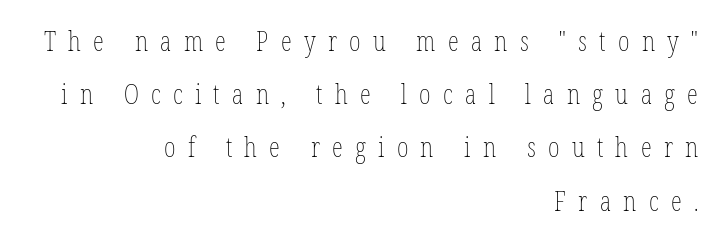
Q: Is the text bold? A: No.
Q: Is the text italic (slanted)? A: No, it is upright.
Q: Is the text underlined? A: No.
Q: How is the paragraph aligned? A: Right-aligned.
Q: Is the spacing between letters normal or unusually wide? A: Unusually wide.
Q: Is the spacing between lines tight, normal or loose? A: Loose.
Q: Width (condensed, normal, or wide)? A: Condensed.
Q: Stroke contrast? A: Low.
Q: x-height? A: Medium.
Q: Monospaced? A: No.
